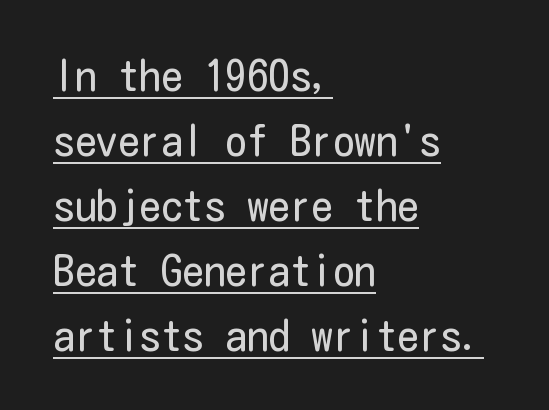
The rows are spaced the way most documents space them. Bold? No — there's no thickening of the strokes. The glyphs are accompanied by a horizontal stroke just below them. The axis of the letterforms is exactly vertical. The designer went with a sans here, leaving each stem footless.
